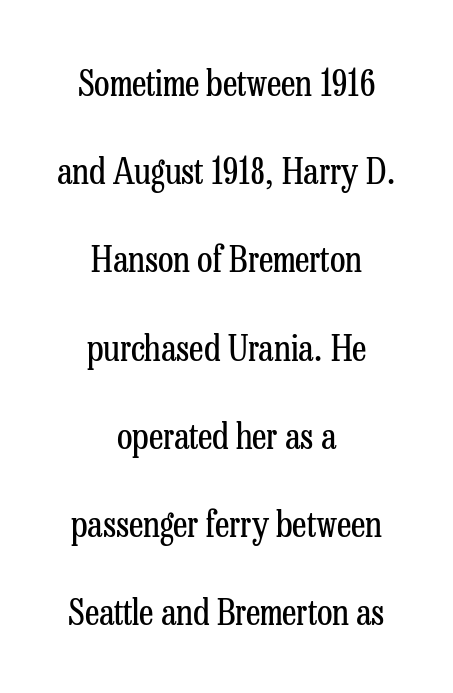
Q: Is the text bold? A: No.
Q: Is the text italic (slanted)? A: No, it is upright.
Q: Is the typeface a serif or a sans-serif typeface? A: Serif.
Q: Is the text underlined? A: No.
Q: How is the paragraph aligned? A: Centered.
Q: Is the spacing between letters normal or unusually wide? A: Normal.
Q: Is the spacing between lines tight, normal or loose? A: Loose.
Q: Width (condensed, normal, or wide)? A: Condensed.
Q: Stroke contrast? A: Low.
Q: x-height? A: Medium.
Q: Monospaced? A: No.
